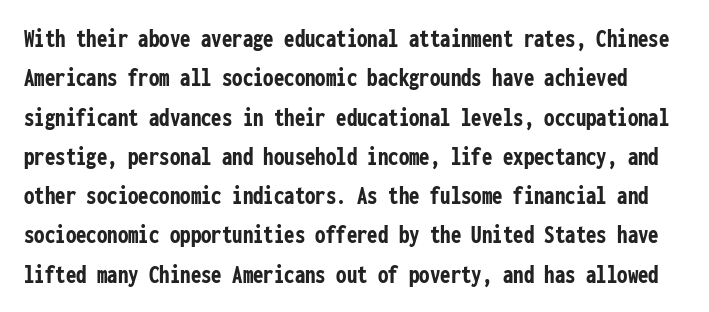
If you measured baseline to baseline, you'd find a middling distance. You can tell it's not italic because the verticals are truly vertical. Words appear dense and cohesive because spacing is normal. Plain, unruled lines of type. These words are printed bold, with thick strokes throughout.
